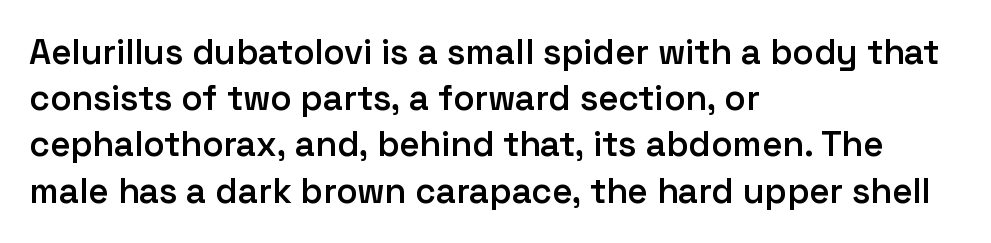
{"serif": "no", "italic": "no", "bold": "semi", "weight": "semibold", "width": "normal", "stroke_contrast": "low", "x_height": "medium", "monospaced": "no", "underline": "no", "align": "left", "line_spacing": "normal", "line_spacing_ratio": 1.32, "letter_spacing": "normal", "letter_spacing_em": 0.0, "glyph_px": 35}
